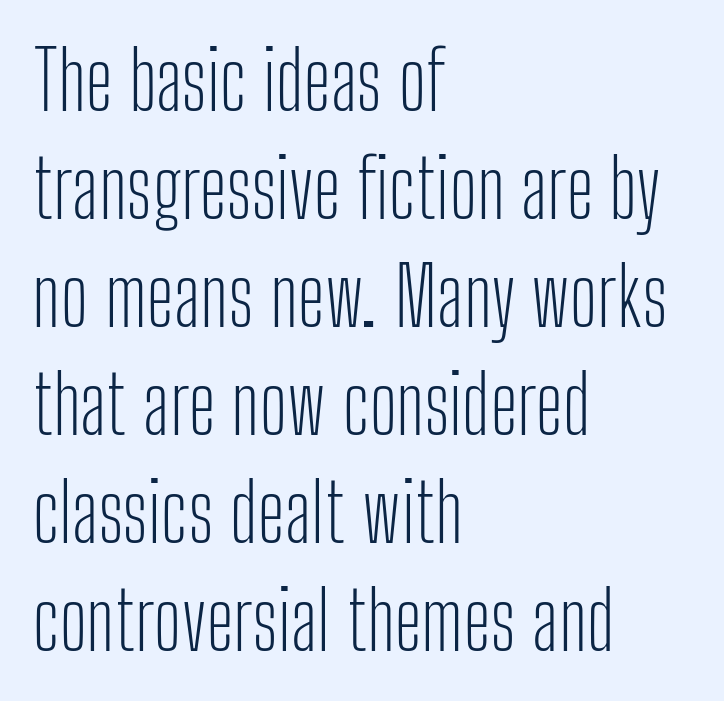
Q: Is the text bold? A: No.
Q: Is the text italic (slanted)? A: No, it is upright.
Q: Is the typeface a serif or a sans-serif typeface? A: Sans-serif.
Q: Is the text underlined? A: No.
Q: How is the paragraph aligned? A: Left-aligned.
Q: Is the spacing between letters normal or unusually wide? A: Normal.
Q: Is the spacing between lines tight, normal or loose? A: Normal.
Q: Width (condensed, normal, or wide)? A: Condensed.
Q: Stroke contrast? A: Low.
Q: x-height? A: Medium.
Q: Monospaced? A: No.
